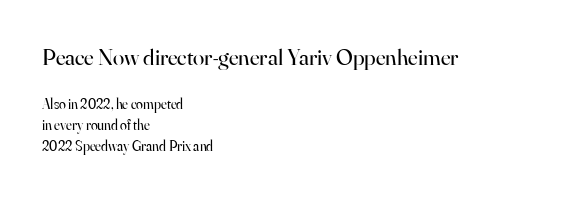
Q: Is the text bold? A: No.
Q: Is the text italic (slanted)? A: No, it is upright.
Q: Is the text underlined? A: No.
Q: How is the paragraph aligned? A: Left-aligned.
Q: Is the spacing between letters normal or unusually wide? A: Normal.
Q: Is the spacing between lines tight, normal or loose? A: Normal.
Q: Which block of text is set in a larger size, the first (top) or the second (bottom)? A: The first (top) one.
